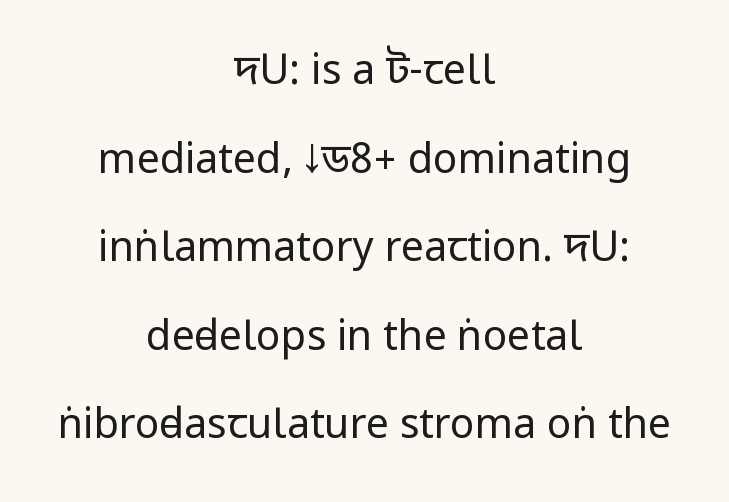
{"serif": "no", "italic": "no", "bold": "no", "weight": "regular", "width": "condensed", "stroke_contrast": "low", "underline": "no", "align": "center", "line_spacing": "loose", "line_spacing_ratio": 2.16, "letter_spacing": "normal", "letter_spacing_em": 0.0, "glyph_px": 41}
